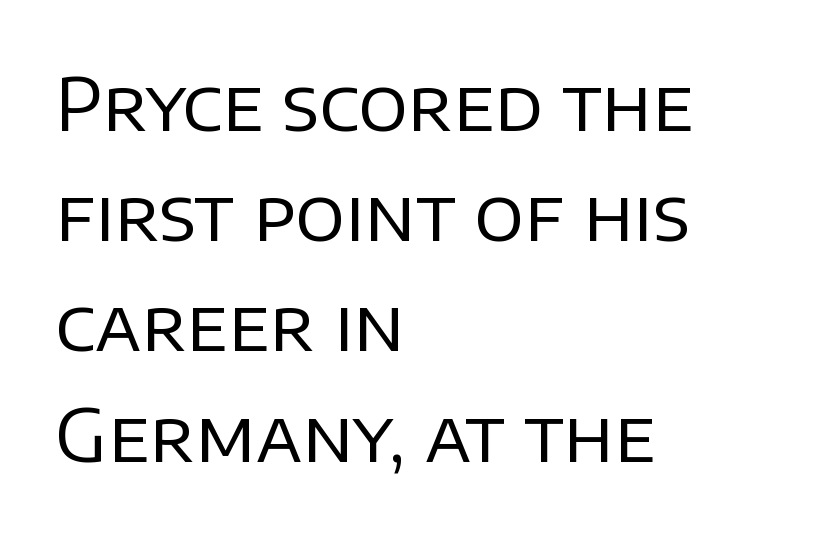
Vertical strokes here are truly vertical. Characters follow at the spacing the type designer built in. Alignment: flush left. A typesetter would call this leading conventional body-copy spacing.
